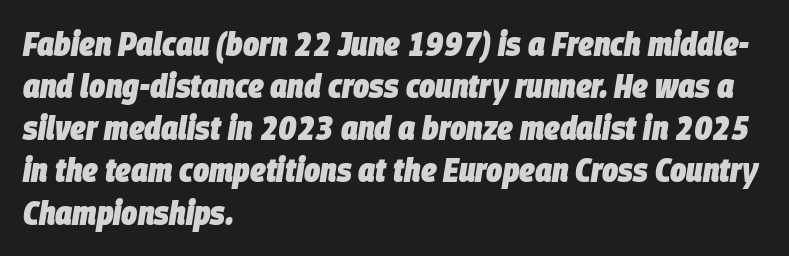
Check the space under the baseline: it is left empty. The type is set solid horizontally, with unmodified tracking. When letters slant like this, we call the style italic. Horizontal alignment here is leftward, the default for most running prose. The face used here is proportionally spaced, like ordinary book or web type. Heavy-handed strokes throughout: this text is bold.
